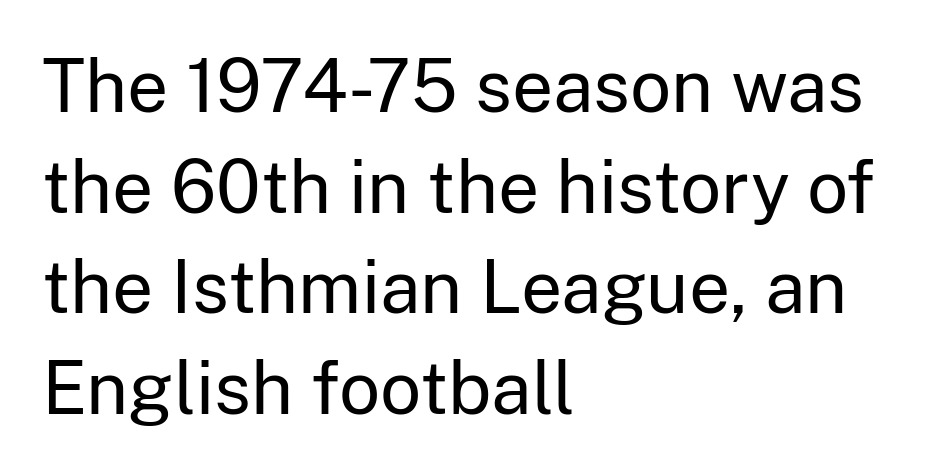
Q: Is the text bold? A: No.
Q: Is the text italic (slanted)? A: No, it is upright.
Q: Is the typeface a serif or a sans-serif typeface? A: Sans-serif.
Q: Is the text underlined? A: No.
Q: How is the paragraph aligned? A: Left-aligned.
Q: Is the spacing between letters normal or unusually wide? A: Normal.
Q: Is the spacing between lines tight, normal or loose? A: Normal.
Q: Width (condensed, normal, or wide)? A: Normal.
Q: Stroke contrast? A: Low.
Q: x-height? A: Medium.
Q: Monospaced? A: No.
